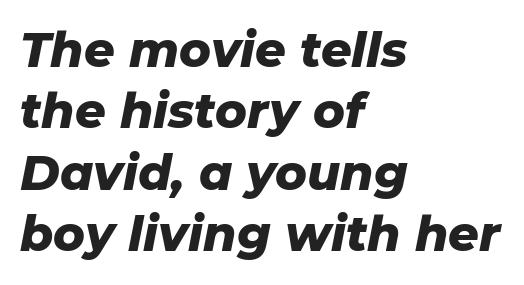
Descenders hang freely into open space. In terms of posture, this sample is oblique. Which margin do the lines hug? The left one — the right edge is uneven. Each new line begins a customary step beneath the previous one. Looks like regular typesetting: each glyph gets only the width it needs.
